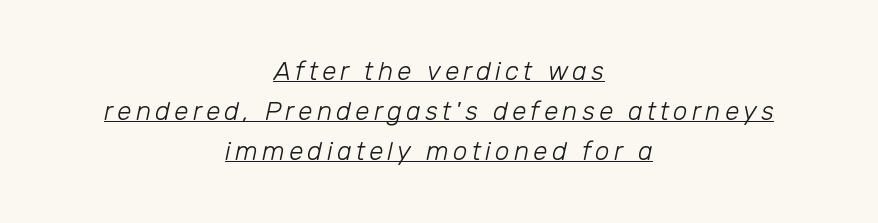
The image shows 26 px text type, italic (leaning right); set centered, normal line spacing (1.54x), underlined.
